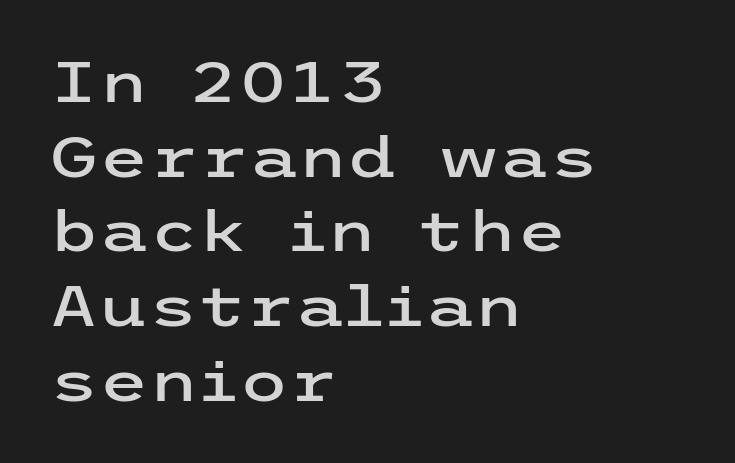
A classic flush-left, rag-right setting is used for this passage. Reading down the column, the eye jumps a familiar distance to each next line. A typesetter would mark this as roman, not italic. Default kerning and tracking; the words read as compact shapes. Is this a sans? Yes — the strokes have no serifs.
